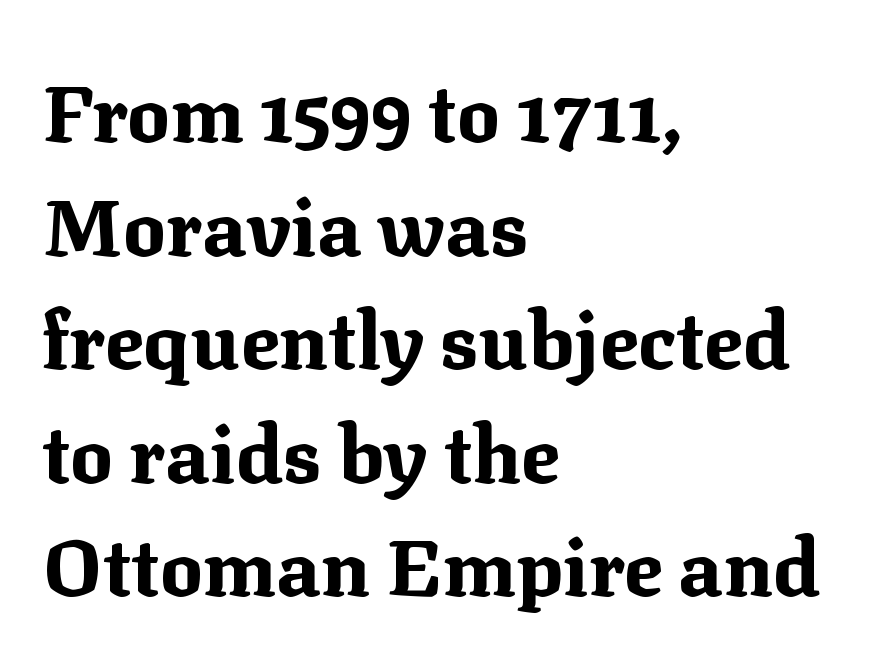
Just letters on the line, the space beneath them empty. Designer's note — italics off, roman on. Words appear dense and cohesive because spacing is normal. Line beginnings align vertically; line endings do not.
